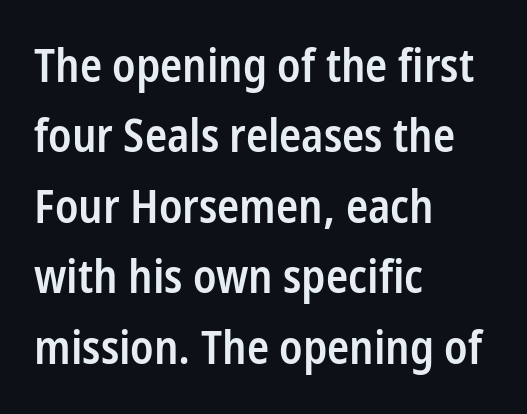
Q: Is the text bold? A: Semi-bold.
Q: Is the text italic (slanted)? A: No, it is upright.
Q: Is the typeface a serif or a sans-serif typeface? A: Sans-serif.
Q: Is the text underlined? A: No.
Q: How is the paragraph aligned? A: Left-aligned.
Q: Is the spacing between letters normal or unusually wide? A: Normal.
Q: Is the spacing between lines tight, normal or loose? A: Normal.
Q: Width (condensed, normal, or wide)? A: Condensed.
Q: Stroke contrast? A: Low.
Q: x-height? A: Medium.
Q: Monospaced? A: No.
